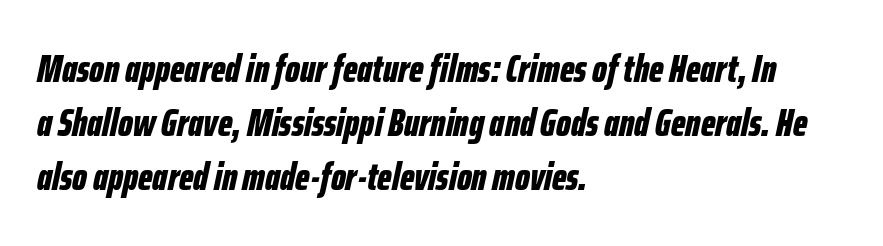
Tall strokes in this sample are angled rather than plumb. Thick stems and heavy bowls — unmistakably bold. Note the varied advance widths — an 'i' is clearly narrower than an 'm'. Each row of text sits above clean, open space. Notice how the passage keeps a crisp vertical edge on the left only. Successive baselines arrive at the customary interval.
